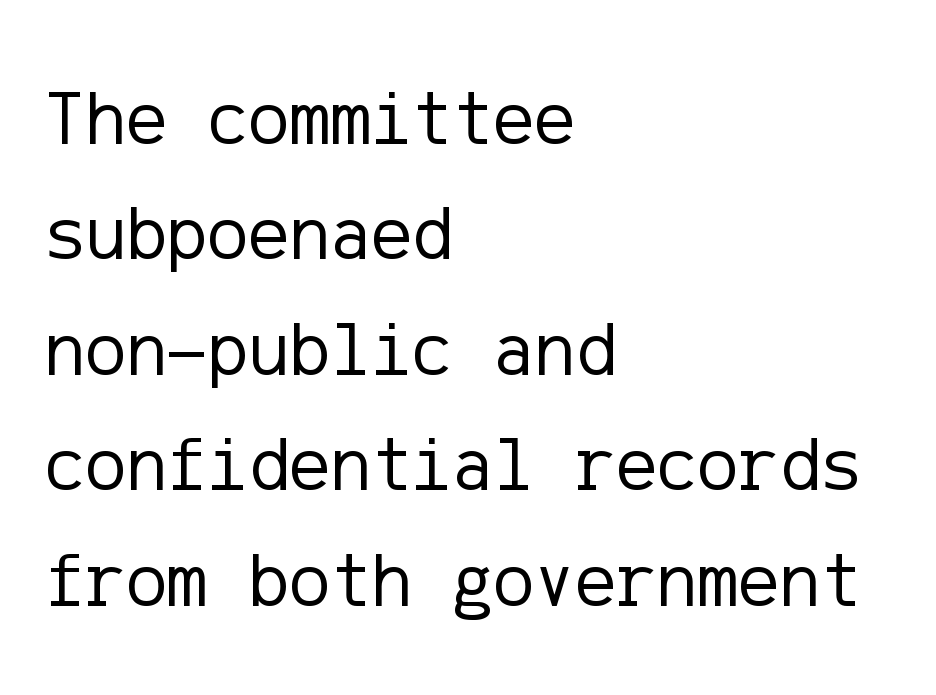
{"serif": "no", "italic": "no", "bold": "no", "weight": "regular", "width": "normal", "stroke_contrast": "low", "x_height": "medium", "underline": "no", "align": "left", "line_spacing": "normal", "line_spacing_ratio": 1.5, "letter_spacing": "normal", "letter_spacing_em": 0.0, "glyph_px": 77}
